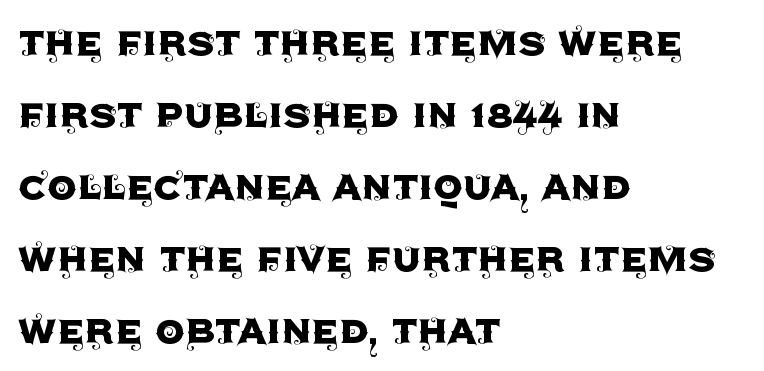
{"serif": "no", "italic": "no", "width": "normal", "x_height": "large", "monospaced": "no", "underline": "no", "align": "left", "line_spacing": "normal", "line_spacing_ratio": 1.53, "letter_spacing": "normal", "letter_spacing_em": 0.0, "glyph_px": 47}
